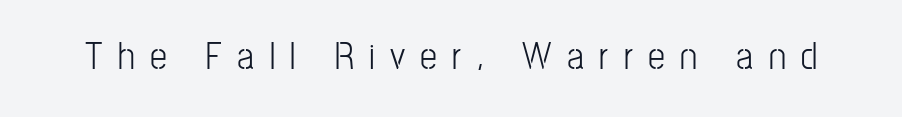
Characters follow at a spacing far wider than the type designer built in. Check where the strokes stop: nothing finishes them off — pure sans. The letters advance in unequal steps, a hallmark of proportional type. Ascenders rise straight up at ninety degrees. The letters look calm and open, with moderate or lighter stems.
